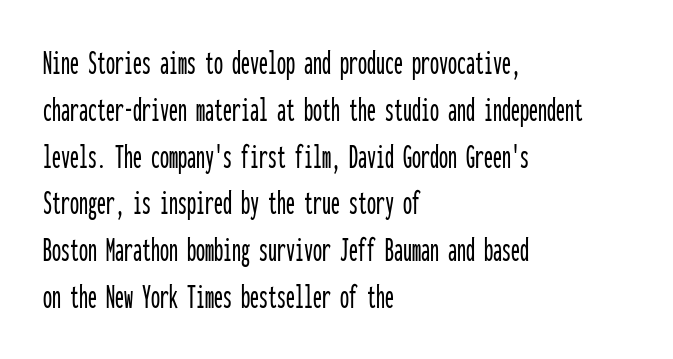
The image shows 36 px condensed sans-serif type, upright, monospaced; set left-aligned, normal line spacing (1.3x), normal letter spacing, not underlined; low stroke contrast and a medium x-height.
